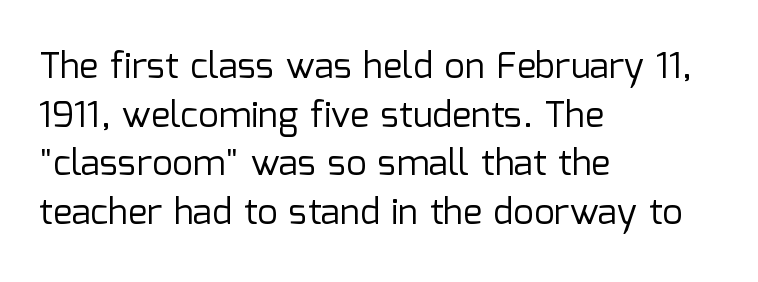
The glyphs in this specimen are sans serif. The face used here is proportionally spaced, like ordinary book or web type. The rag falls on the right side of this text block. Tracking value appears to be zero — textbook default spacing. Every stem runs plumb, perpendicular to the baseline. The line-height multiplier appears to be the usual default.
